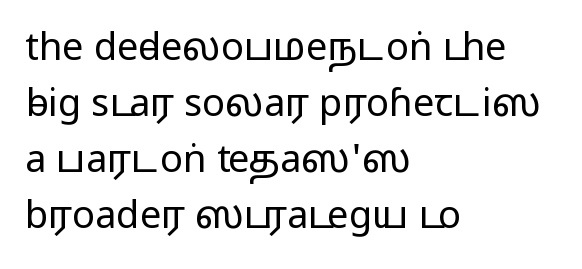
Compared with typical paragraphs, the rows here are spaced about the same. When letters stand straight like this, we call the style roman or upright. Proportional: the letters do not fall into vertical columns. A classic flush-left, rag-right setting is used for this passage. The glyphs in this specimen are sans serif. Nobody drew a line under any word here.
